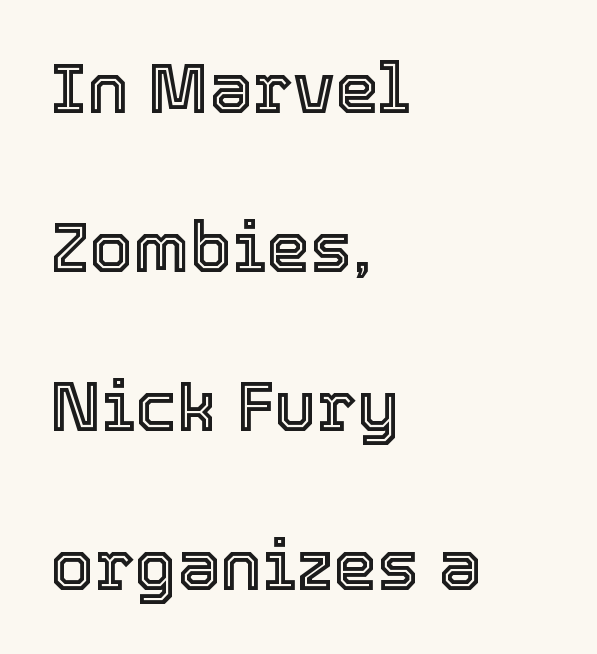
{"italic": "no", "width": "normal", "x_height": "medium", "monospaced": "no", "underline": "no", "align": "left", "line_spacing": "loose", "line_spacing_ratio": 2.27, "letter_spacing": "normal", "letter_spacing_em": 0.0, "glyph_px": 70}
